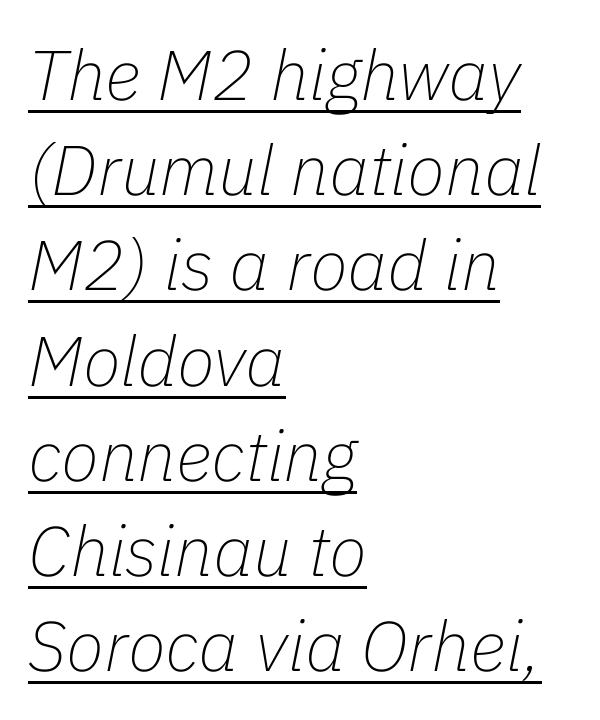
The image shows 70 px thin type, italic (leaning right); set left-aligned, normal line spacing (1.36x), normal letter spacing, underlined; low stroke contrast and a medium x-height.
